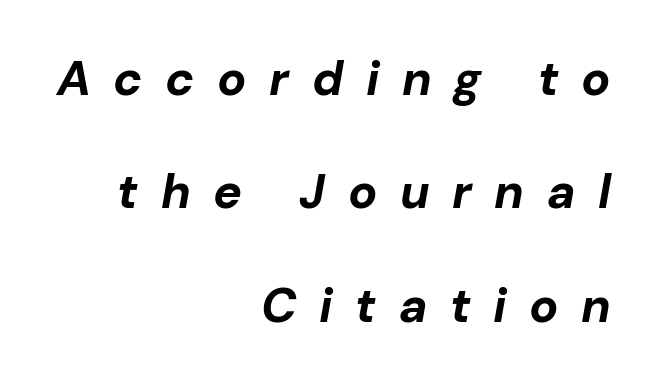
The paragraph has a hard right edge and a soft left edge. The whole block is typeset with a tilt. Character widths vary here, with narrow letters taking less room than wide ones. This rendering features lettering with no underline. Words appear elongated and porous because spacing is wide.
